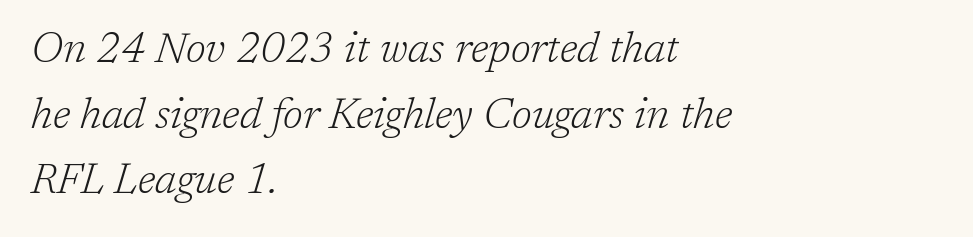
Q: Is the text bold? A: No.
Q: Is the text italic (slanted)? A: Yes, it leans right by about 17 degrees.
Q: Is the typeface a serif or a sans-serif typeface? A: Serif.
Q: Is the text underlined? A: No.
Q: How is the paragraph aligned? A: Left-aligned.
Q: Is the spacing between letters normal or unusually wide? A: Normal.
Q: Is the spacing between lines tight, normal or loose? A: Normal.
Q: Width (condensed, normal, or wide)? A: Normal.
Q: Stroke contrast? A: Low.
Q: x-height? A: Medium.
Q: Monospaced? A: No.
